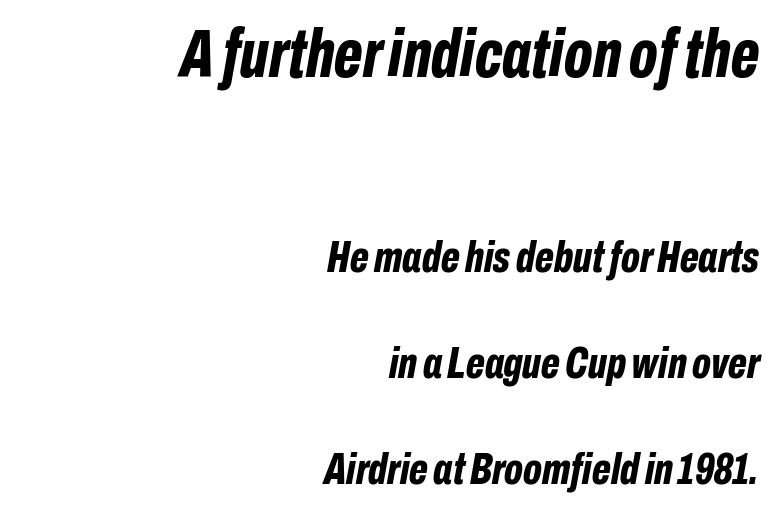
Q: Is the text bold? A: Yes.
Q: Is the text italic (slanted)? A: Yes, it leans right by about 10 degrees.
Q: Is the text underlined? A: No.
Q: How is the paragraph aligned? A: Right-aligned.
Q: Is the spacing between letters normal or unusually wide? A: Normal.
Q: Is the spacing between lines tight, normal or loose? A: Loose.
Q: Which block of text is set in a larger size, the first (top) or the second (bottom)? A: The first (top) one.
Q: Width (condensed, normal, or wide)? A: Condensed.
Q: Stroke contrast? A: Low.
Q: x-height? A: Medium.
Q: Monospaced? A: No.
